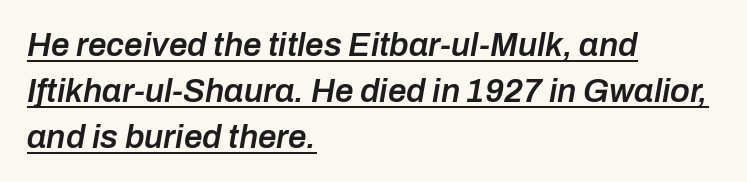
The tracking reads as untouched default to a designer's eye. Think of a printed novel: that variable character pitch is what you see here. Does the weight exceed regular? Yes, but only to semibold. Each line starts at the same left margin while the right side varies. You can see a thin bar hugging the bottom of the glyphs. The face used here has a pronounced slope to its letters.
